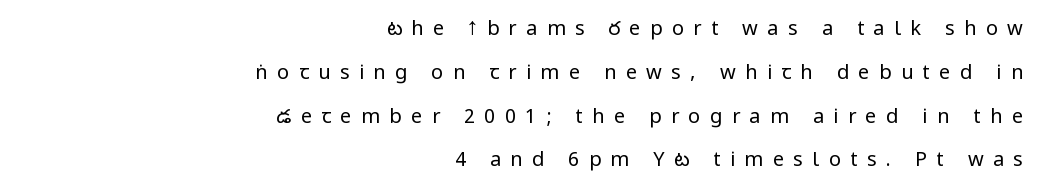
Someone cranked the tracking dial way up on this one. Unlike italic type, these characters show no tilt at all. The lines in this sample share a right terminus and differ only in where they begin. Loosely led — the rows are spread out. Has an underline been added? It has not. This is not heavy type; no bold has been used.
